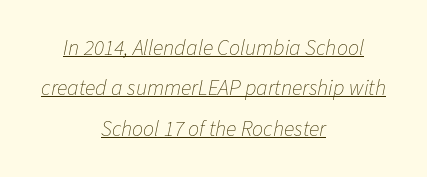
{"italic": "yes", "lean": "right", "slant_degrees": 11, "bold": "no", "underline": "yes", "align": "center", "line_spacing_ratio": 1.84, "letter_spacing": "normal", "letter_spacing_em": 0.0, "glyph_px": 22}
